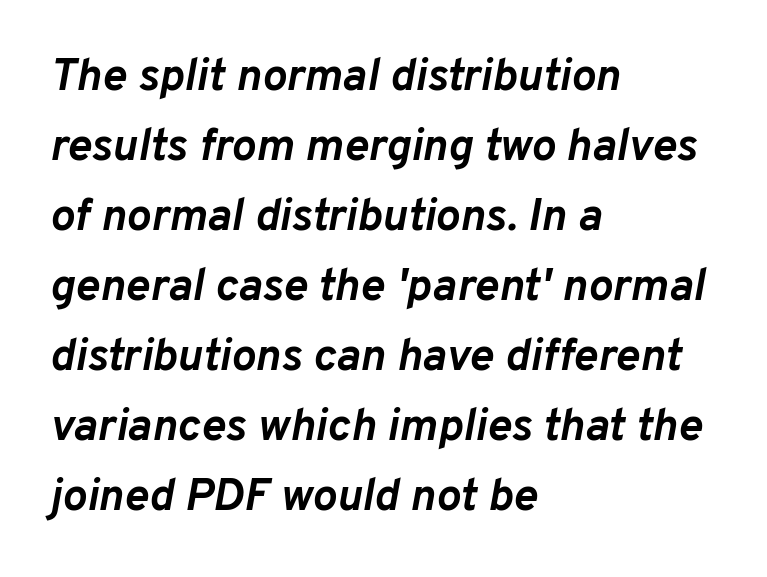
Q: Is the text bold? A: Yes.
Q: Is the text italic (slanted)? A: Yes, it leans right by about 10 degrees.
Q: Is the text underlined? A: No.
Q: How is the paragraph aligned? A: Left-aligned.
Q: Is the spacing between letters normal or unusually wide? A: Normal.
Q: Is the spacing between lines tight, normal or loose? A: Normal.
Q: Width (condensed, normal, or wide)? A: Normal.
Q: Stroke contrast? A: Low.
Q: x-height? A: Medium.
Q: Monospaced? A: No.
